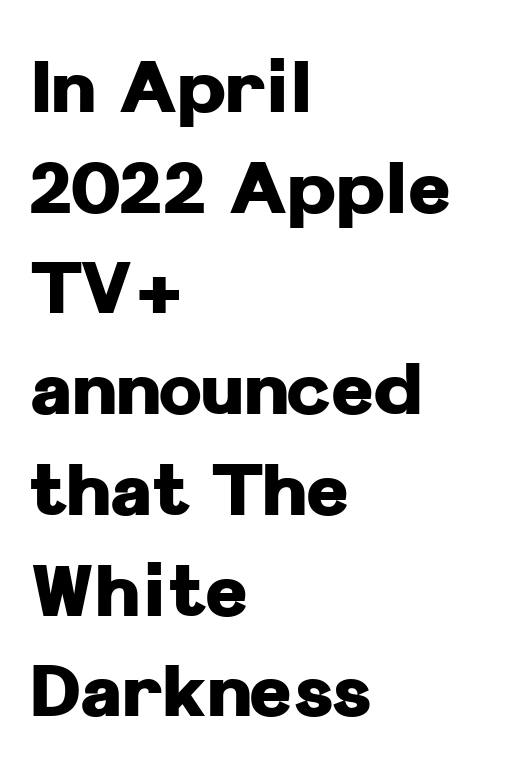
Characters follow at the spacing the type designer built in. The characters display no serif detailing; their extremities are plain. Each glyph is drawn with heavy, bold strokes. Underline: absent. Here the designer chose a conventional face with non-uniform glyph widths.
